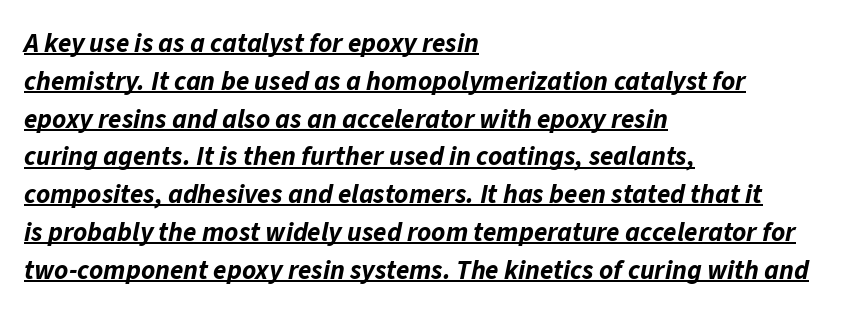
{"italic": "yes", "lean": "right", "slant_degrees": 11, "bold": "yes", "underline": "yes", "align": "left", "line_spacing": "normal", "line_spacing_ratio": 1.4, "letter_spacing": "normal", "letter_spacing_em": 0.0, "glyph_px": 27}
